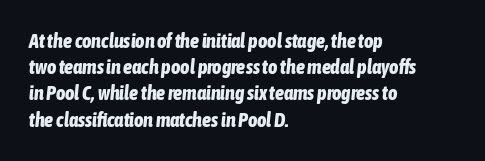
Q: Is the text bold? A: Yes.
Q: Is the text italic (slanted)? A: Yes, it leans right by about 6 degrees.
Q: Is the text underlined? A: No.
Q: How is the paragraph aligned? A: Left-aligned.
Q: Is the spacing between letters normal or unusually wide? A: Normal.
Q: Is the spacing between lines tight, normal or loose? A: Normal.
